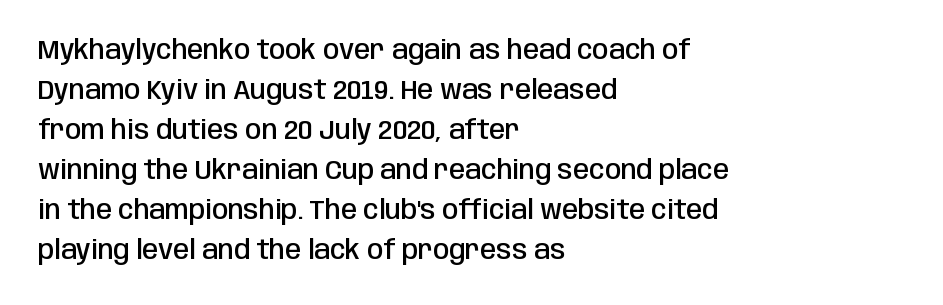
The image shows 26 px text type, upright; set left-aligned, normal line spacing (1.54x), normal letter spacing, not underlined.
